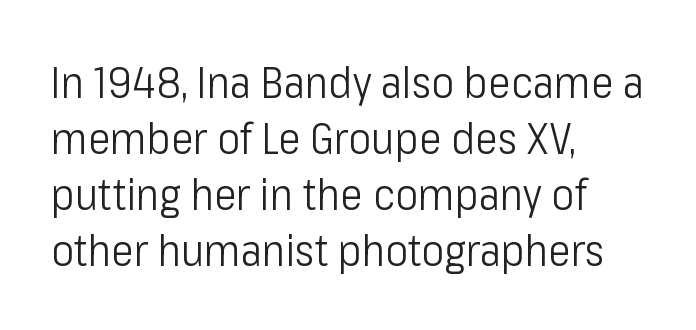
The typesetting does not lean heavy: it is not bold. The face used here is rendered with its standard letterfit. In terms of letterform style, serifs are entirely absent. Line spacing here is normal. The space directly below the letters is spotless.
